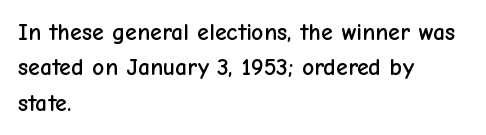
The passage shown stacks its lines at a standard gap. No extra tracking has been applied to these lines. Compared with a centered layout, this one pins lines to the left instead. The area under the type is left untouched. When letters stand straight like this, we call the style roman or upright.
